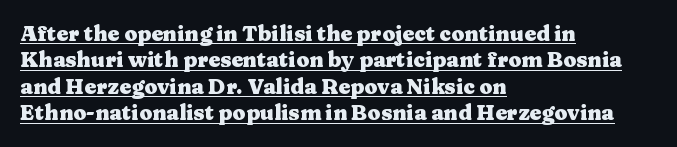
Q: Is the text bold? A: Yes.
Q: Is the text italic (slanted)? A: No, it is upright.
Q: Is the text underlined? A: Yes.
Q: How is the paragraph aligned? A: Left-aligned.
Q: Is the spacing between letters normal or unusually wide? A: Normal.
Q: Is the spacing between lines tight, normal or loose? A: Normal.
